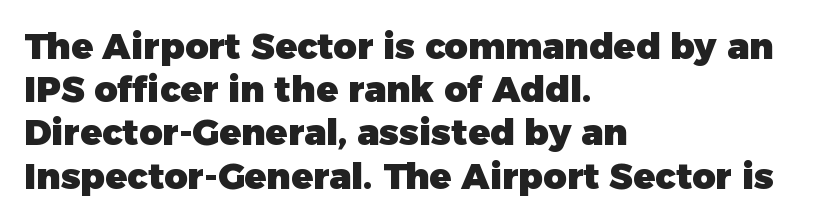
What weight is shown? A full bold with thick strokes. The rendering uses natural spacing where letterforms have individual widths. Each line starts at the same left margin while the right side varies. The tracking reads as untouched default to a designer's eye. The letters carry no serifs — their stems end cleanly without finishing strokes. Quick note: underline off.
